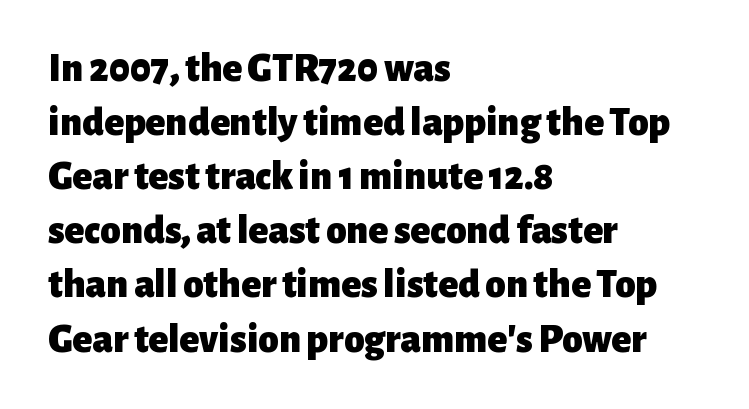
{"serif": "no", "italic": "no", "bold": "yes", "weight": "heavy", "width": "normal", "stroke_contrast": "low", "x_height": "medium", "monospaced": "no", "underline": "no", "align": "left", "line_spacing": "normal", "line_spacing_ratio": 1.32, "letter_spacing": "normal", "letter_spacing_em": 0.0, "glyph_px": 41}
